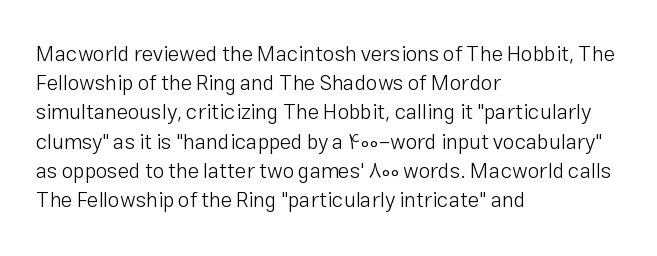
{"italic": "no", "bold": "no", "underline": "no", "align": "left", "line_spacing": "normal", "line_spacing_ratio": 1.39, "letter_spacing": "normal", "letter_spacing_em": 0.0, "glyph_px": 21}
